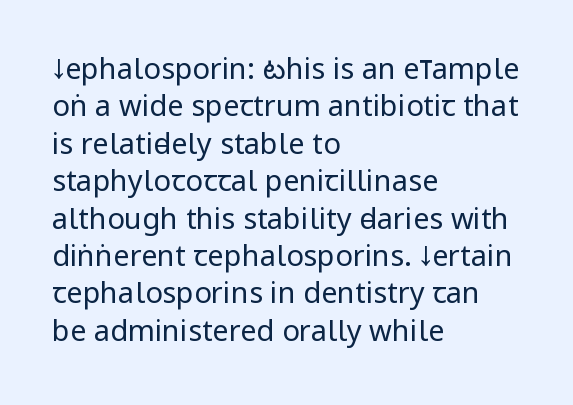
{"serif": "no", "italic": "no", "bold": "no", "weight": "regular", "width": "condensed", "stroke_contrast": "low", "x_height": "large", "monospaced": "no", "underline": "no", "align": "left", "line_spacing": "normal", "line_spacing_ratio": 1.29, "letter_spacing": "normal", "letter_spacing_em": 0.0, "glyph_px": 29}
